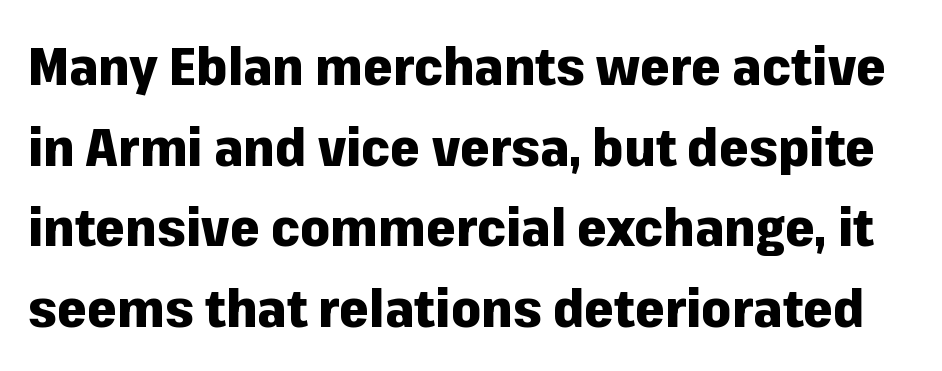
Horizontal bands of white between lines are of average thickness. The specimen reads as upright at a glance. Its strokes are broad and dark, the hallmark of bold type. Tracking here is standard; glyphs follow each other at the usual distance.
